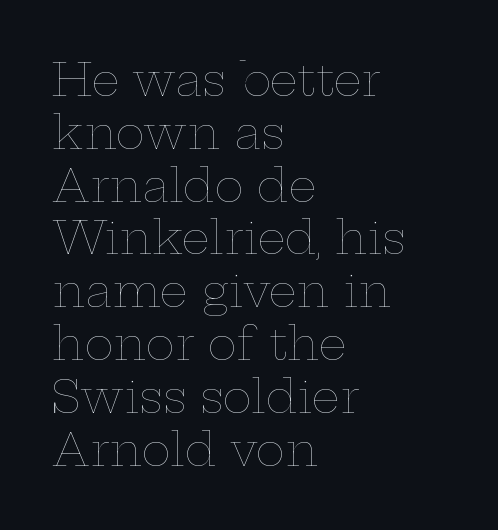
Every row of glyphs begins at an identical x-position on the left. Ordinary non-slanted type is in use. Has an underline been added? It has not. Each letter keeps its own natural width here, so spacing adapts to shape. Ink coverage per letter is moderate at most. These lines keep a tight, regular rhythm from letter to letter.
